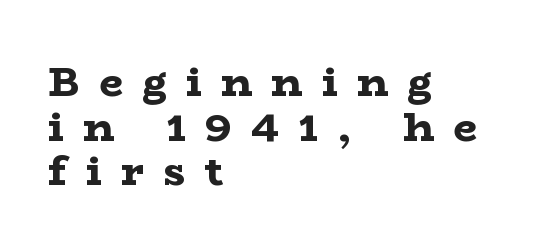
Q: Is the text bold? A: Yes.
Q: Is the text italic (slanted)? A: No, it is upright.
Q: Is the typeface a serif or a sans-serif typeface? A: Serif.
Q: Is the text underlined? A: No.
Q: How is the paragraph aligned? A: Left-aligned.
Q: Is the spacing between letters normal or unusually wide? A: Unusually wide.
Q: Is the spacing between lines tight, normal or loose? A: Tight.
Q: Width (condensed, normal, or wide)? A: Wide.
Q: Stroke contrast? A: Low.
Q: x-height? A: Medium.
Q: Monospaced? A: No.
